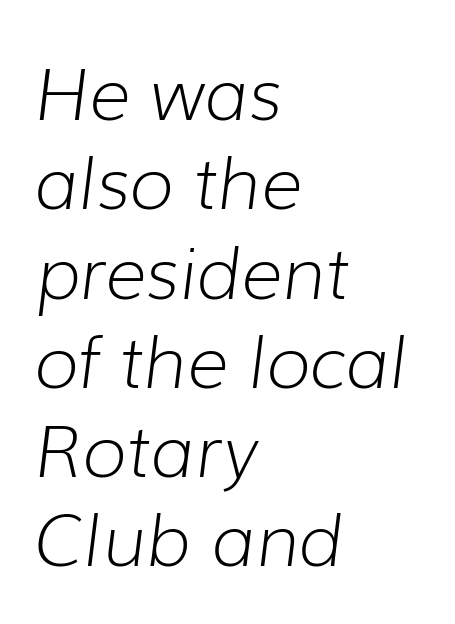
The image shows 72 px light type, italic (leaning right); set left-aligned, line spacing 1.24x, normal letter spacing, not underlined; low stroke contrast and a medium x-height.
